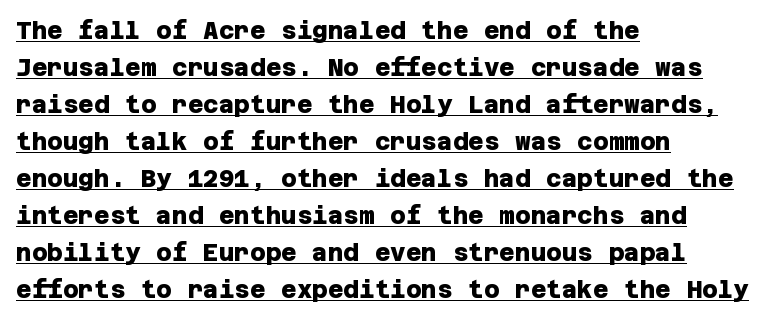
Q: Is the text bold? A: Yes.
Q: Is the text underlined? A: Yes.
Q: How is the paragraph aligned? A: Left-aligned.
Q: Is the spacing between letters normal or unusually wide? A: Normal.
Q: Is the spacing between lines tight, normal or loose? A: Normal.
